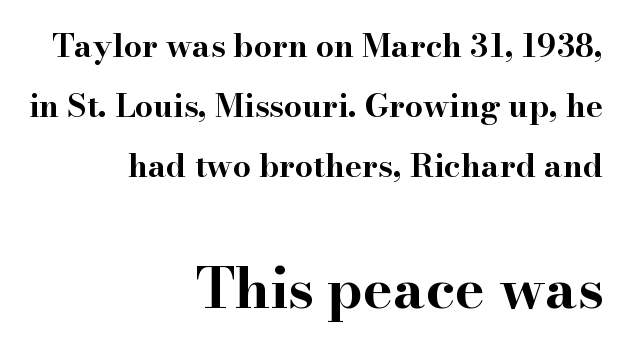
Q: Is the text bold? A: Yes.
Q: Is the text italic (slanted)? A: No, it is upright.
Q: Is the typeface a serif or a sans-serif typeface? A: Serif.
Q: Is the text underlined? A: No.
Q: How is the paragraph aligned? A: Right-aligned.
Q: Is the spacing between letters normal or unusually wide? A: Normal.
Q: Which block of text is set in a larger size, the first (top) or the second (bottom)? A: The second (bottom) one.
Q: Width (condensed, normal, or wide)? A: Wide.
Q: Stroke contrast? A: High.
Q: x-height? A: Small.
Q: Monospaced? A: No.
